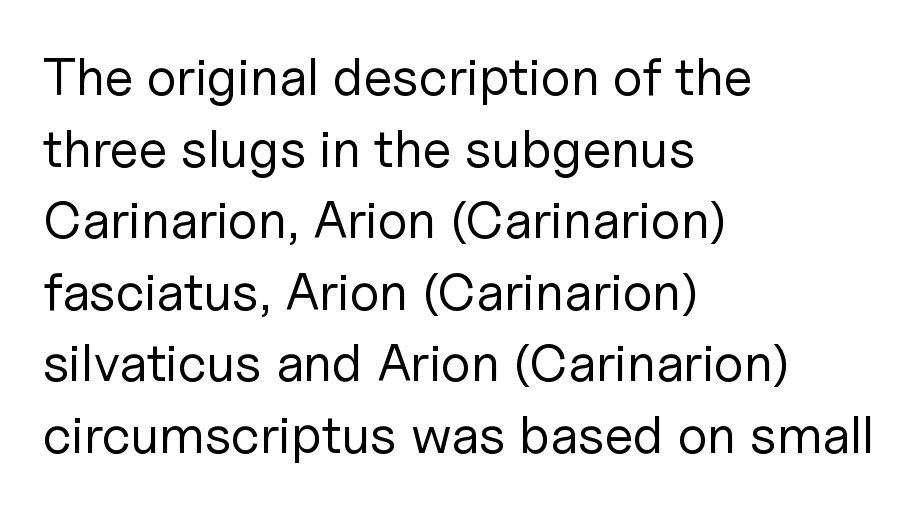
{"serif": "no", "italic": "no", "bold": "no", "weight": "regular", "width": "normal", "stroke_contrast": "low", "x_height": "medium", "monospaced": "no", "underline": "no", "align": "left", "line_spacing": "normal", "line_spacing_ratio": 1.35, "letter_spacing": "normal", "letter_spacing_em": 0.0, "glyph_px": 53}
